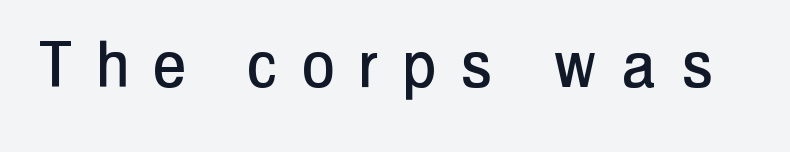
The image shows 77 px condensed sans-serif type, upright; set unusually wide letter spacing (+0.34 em), not underlined; low stroke contrast and a medium x-height.
